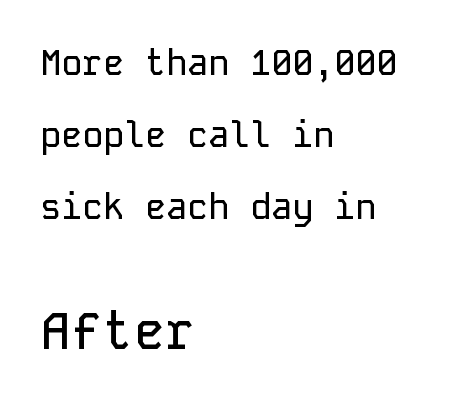
Q: Is the text italic (slanted)? A: No, it is upright.
Q: Is the typeface a serif or a sans-serif typeface? A: Sans-serif.
Q: Is the text underlined? A: No.
Q: How is the paragraph aligned? A: Left-aligned.
Q: Is the spacing between letters normal or unusually wide? A: Normal.
Q: Is the spacing between lines tight, normal or loose? A: Loose.
Q: Which block of text is set in a larger size, the first (top) or the second (bottom)? A: The second (bottom) one.
Q: Width (condensed, normal, or wide)? A: Normal.
Q: Stroke contrast? A: Low.
Q: x-height? A: Medium.
Q: Monospaced? A: Yes.
